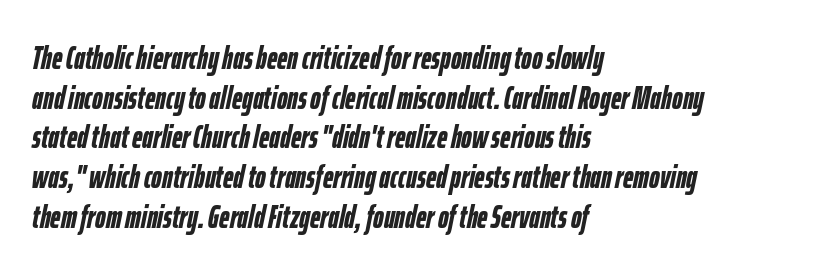
The image shows 32 px semibold, condensed type, italic (leaning right); set left-aligned, line spacing 1.24x, normal letter spacing, not underlined; low stroke contrast and a medium x-height.
